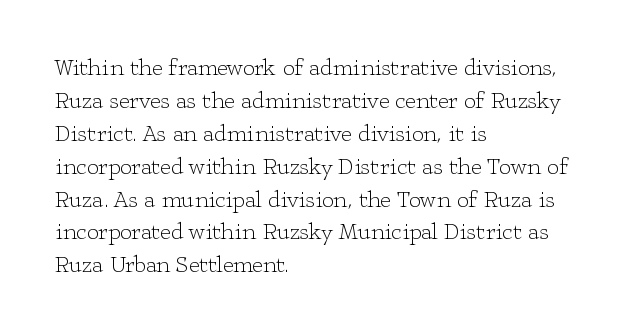
Q: Is the text bold? A: No.
Q: Is the text italic (slanted)? A: No, it is upright.
Q: Is the text underlined? A: No.
Q: How is the paragraph aligned? A: Left-aligned.
Q: Is the spacing between letters normal or unusually wide? A: Normal.
Q: Is the spacing between lines tight, normal or loose? A: Normal.
